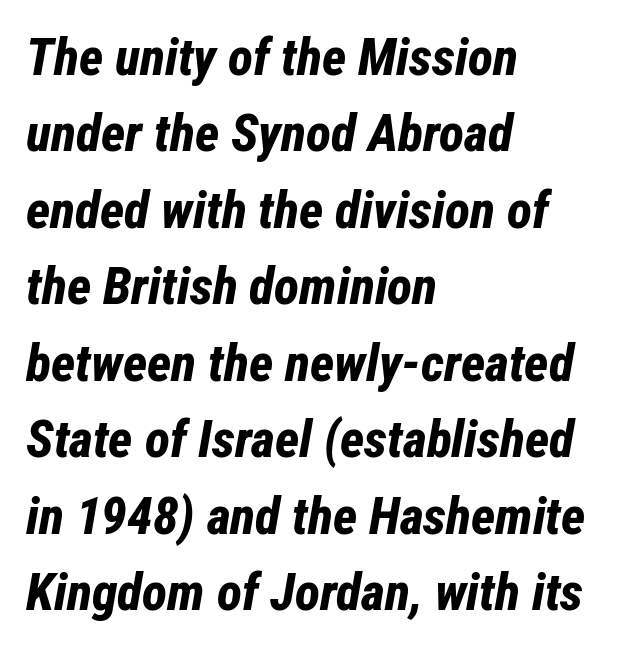
{"italic": "yes", "lean": "right", "slant_degrees": 12, "bold": "yes", "weight": "bold", "width": "condensed", "stroke_contrast": "low", "x_height": "medium", "monospaced": "no", "underline": "no", "align": "left", "line_spacing": "normal", "line_spacing_ratio": 1.47, "letter_spacing": "normal", "letter_spacing_em": 0.0, "glyph_px": 52}
